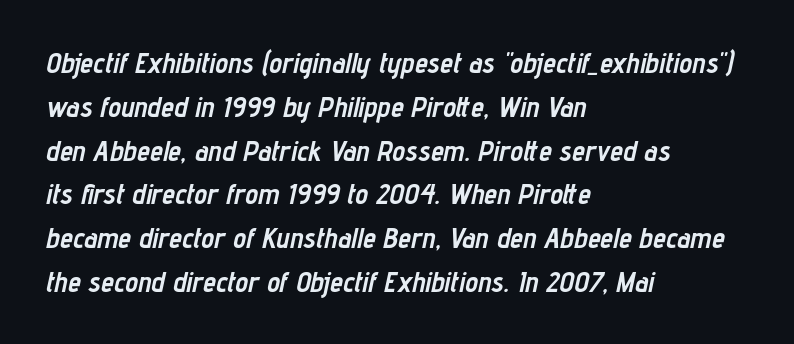
{"italic": "yes", "lean": "right", "slant_degrees": 12, "bold": "yes", "weight": "semibold", "width": "condensed", "stroke_contrast": "low", "x_height": "medium", "monospaced": "no", "underline": "no", "align": "left", "line_spacing": "normal", "line_spacing_ratio": 1.51, "letter_spacing": "normal", "letter_spacing_em": 0.0, "glyph_px": 29}
